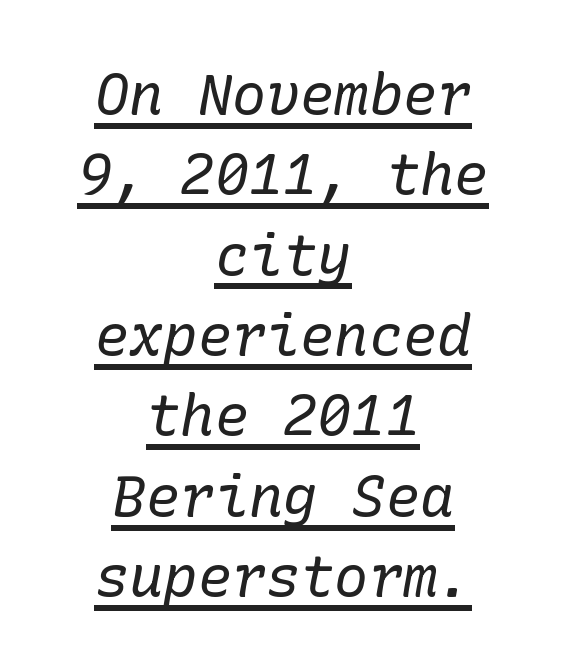
{"italic": "yes", "lean": "right", "slant_degrees": 10, "bold": "no", "weight": "regular", "width": "normal", "stroke_contrast": "low", "x_height": "medium", "underline": "yes", "align": "center", "line_spacing": "normal", "line_spacing_ratio": 1.41, "letter_spacing": "normal", "letter_spacing_em": 0.0, "glyph_px": 57}
